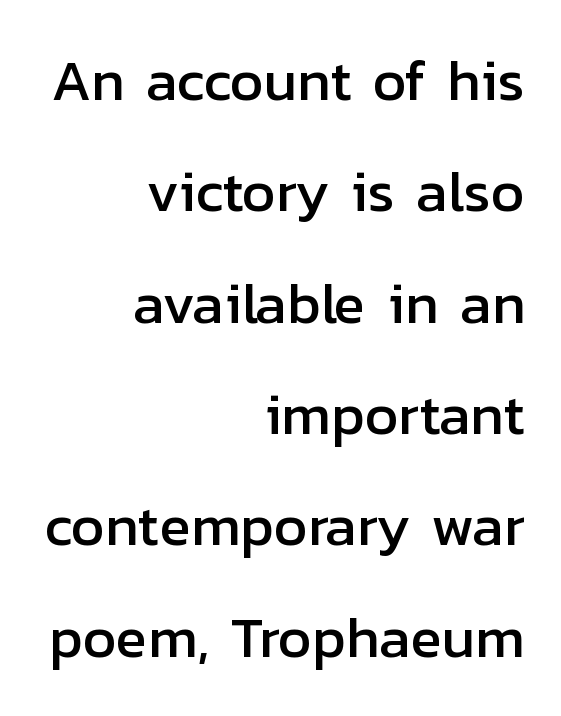
Vertically, the passage feels expansive, rows floating well apart. Short and long lines alike share a common ending point at right. I'd call this a sans setting — the letters go barefoot. Observe the ordinary spacing: letters are neighbours, not strangers.
